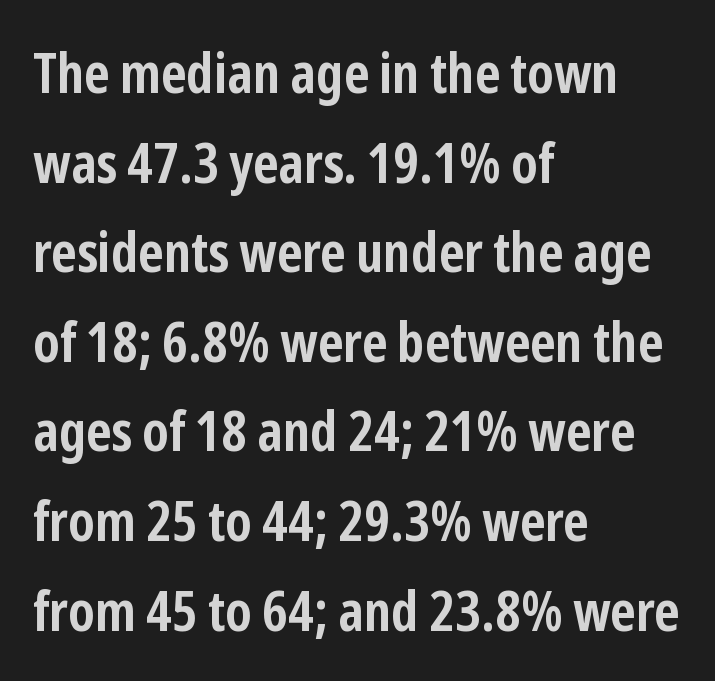
Q: Is the text bold? A: Yes.
Q: Is the text italic (slanted)? A: No, it is upright.
Q: Is the typeface a serif or a sans-serif typeface? A: Sans-serif.
Q: Is the text underlined? A: No.
Q: How is the paragraph aligned? A: Left-aligned.
Q: Is the spacing between letters normal or unusually wide? A: Normal.
Q: Is the spacing between lines tight, normal or loose? A: Normal.
Q: Width (condensed, normal, or wide)? A: Condensed.
Q: Stroke contrast? A: Low.
Q: x-height? A: Medium.
Q: Monospaced? A: No.
